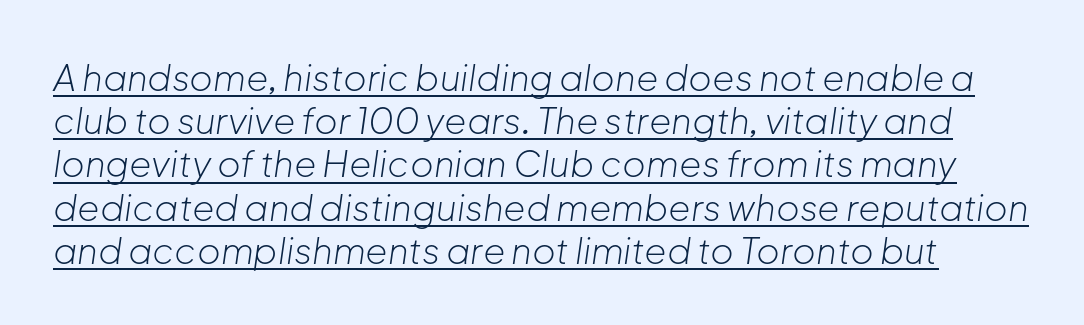
There's an unmistakable incline to the writing here. Note the varied advance widths — an 'i' is clearly narrower than an 'm'. Think standard paragraph weight, or any step lighter than that. Beneath each row of characters lies a ruled line.
